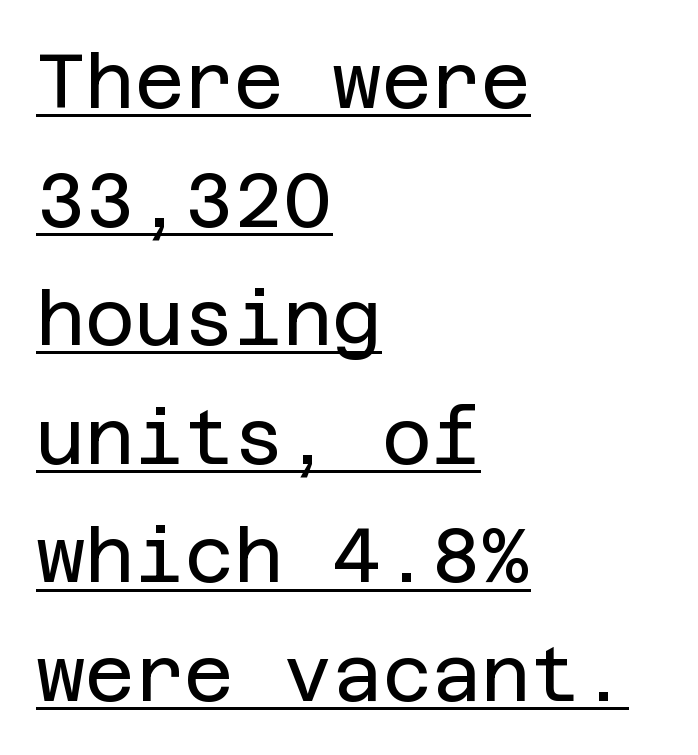
Q: Is the text bold? A: No.
Q: Is the text italic (slanted)? A: No, it is upright.
Q: Is the typeface a serif or a sans-serif typeface? A: Sans-serif.
Q: Is the text underlined? A: Yes.
Q: How is the paragraph aligned? A: Left-aligned.
Q: Is the spacing between letters normal or unusually wide? A: Normal.
Q: Is the spacing between lines tight, normal or loose? A: Normal.
Q: Width (condensed, normal, or wide)? A: Normal.
Q: Stroke contrast? A: Low.
Q: x-height? A: Large.
